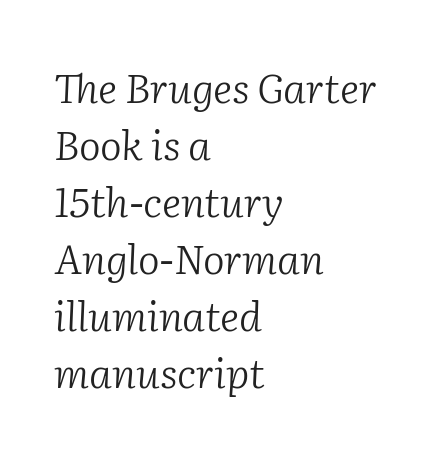
{"serif": "yes", "italic": "yes", "lean": "right", "slant_degrees": 2, "bold": "no", "weight": "light", "width": "normal", "stroke_contrast": "low", "x_height": "medium", "monospaced": "no", "underline": "no", "align": "left", "line_spacing": "normal", "line_spacing_ratio": 1.39, "letter_spacing": "normal", "letter_spacing_em": 0.0, "glyph_px": 41}
